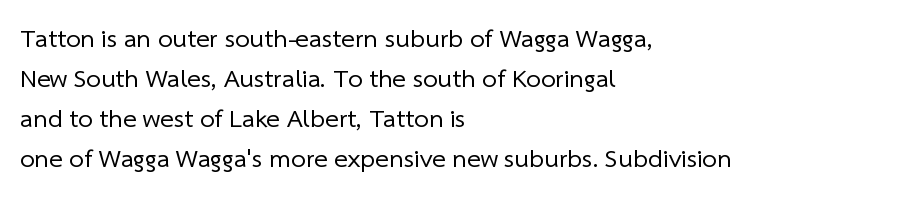
The image shows 26 px text type; set left-aligned, normal line spacing (1.54x), normal letter spacing, not underlined.
